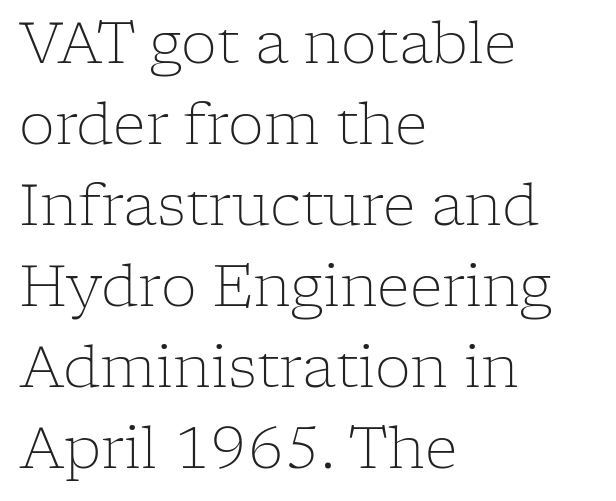
The image shows 57 px light serif type, upright; set left-aligned, normal line spacing (1.42x), normal letter spacing, not underlined; low stroke contrast and a medium x-height.
